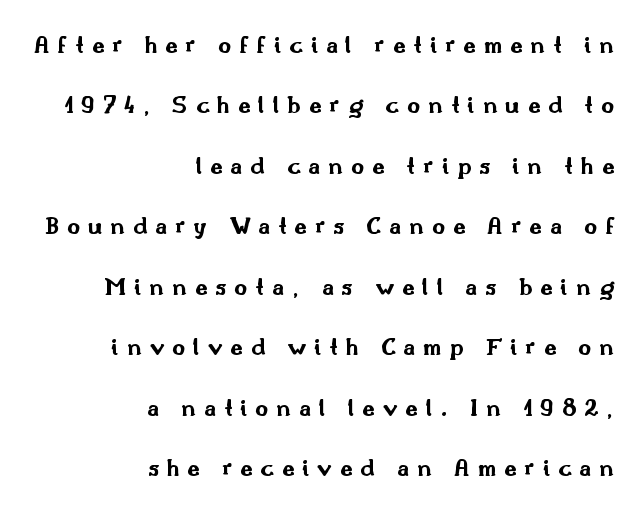
{"italic": "no", "bold": "yes", "underline": "no", "align": "right", "line_spacing": "loose", "line_spacing_ratio": 2.42, "letter_spacing": "wide", "letter_spacing_em": 0.32, "glyph_px": 25}
